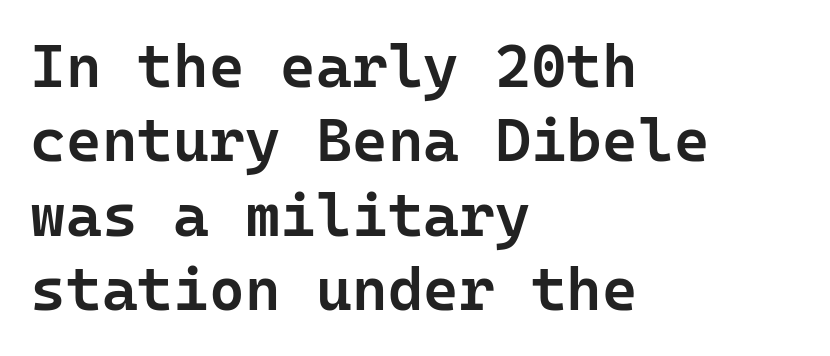
The letters march in equal steps, a hallmark of fixed-pitch type. Nobody touched the tracking dial on this one. Observe the absence of serifs on each vertical stroke in this sample. In terms of weight, the rendering is demibold, just under bold. Style check: upright. A student would call this left alignment; a typographer would say flush left, rag right.
